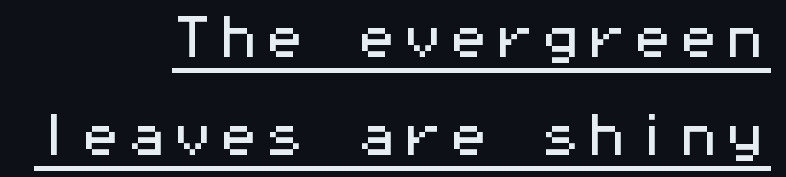
The image shows 46 px wide sans-serif type, upright, monospaced; set right-aligned, loose line spacing (2.12x), normal letter spacing, underlined; medium stroke contrast and a medium x-height.
